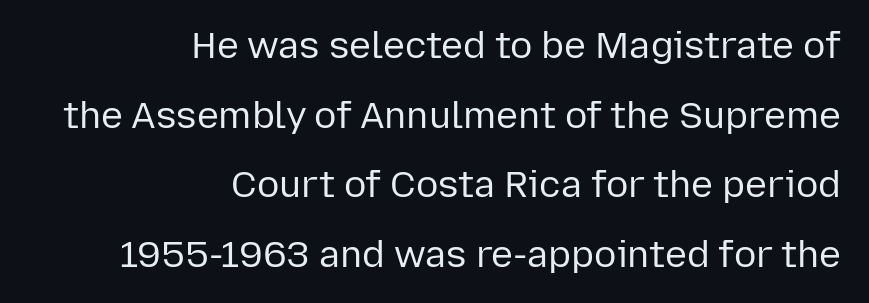
The image shows 37 px regular-weight sans-serif type, upright; set right-aligned, line spacing 1.88x, normal letter spacing, not underlined; low stroke contrast and a medium x-height.
